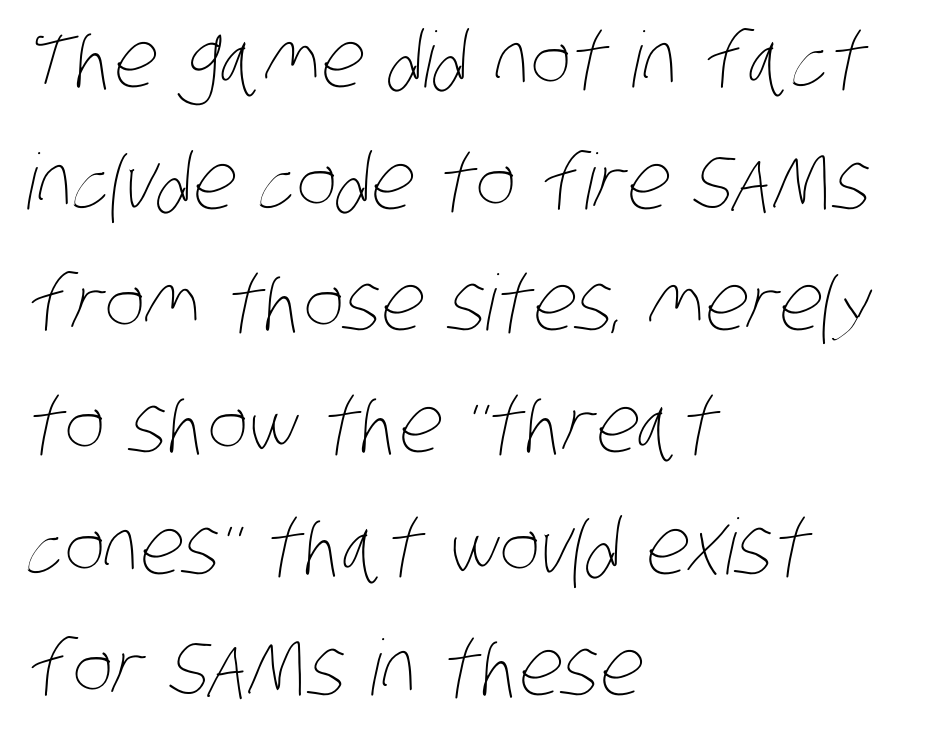
{"bold": "no", "weight": "thin", "width": "condensed", "stroke_contrast": "low", "x_height": "large", "monospaced": "no", "underline": "no", "align": "left", "line_spacing": "normal", "line_spacing_ratio": 1.58, "letter_spacing": "normal", "letter_spacing_em": 0.0, "glyph_px": 77}
